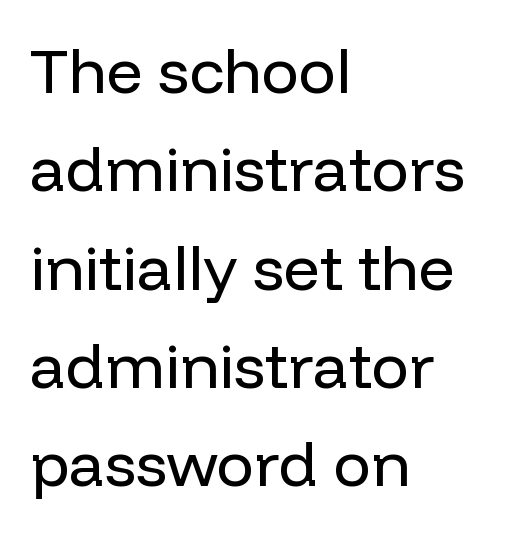
Q: Is the text bold? A: No.
Q: Is the text italic (slanted)? A: No, it is upright.
Q: Is the typeface a serif or a sans-serif typeface? A: Sans-serif.
Q: Is the text underlined? A: No.
Q: How is the paragraph aligned? A: Left-aligned.
Q: Is the spacing between letters normal or unusually wide? A: Normal.
Q: Is the spacing between lines tight, normal or loose? A: Normal.
Q: Width (condensed, normal, or wide)? A: Normal.
Q: Stroke contrast? A: Low.
Q: x-height? A: Medium.
Q: Monospaced? A: No.
